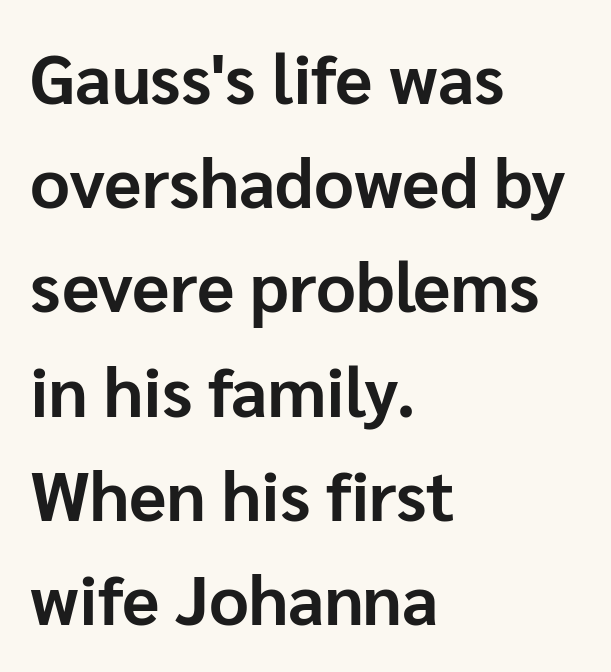
Q: Is the text bold? A: Yes.
Q: Is the text italic (slanted)? A: No, it is upright.
Q: Is the typeface a serif or a sans-serif typeface? A: Sans-serif.
Q: Is the text underlined? A: No.
Q: How is the paragraph aligned? A: Left-aligned.
Q: Is the spacing between letters normal or unusually wide? A: Normal.
Q: Is the spacing between lines tight, normal or loose? A: Normal.
Q: Width (condensed, normal, or wide)? A: Normal.
Q: Stroke contrast? A: Low.
Q: x-height? A: Medium.
Q: Monospaced? A: No.
